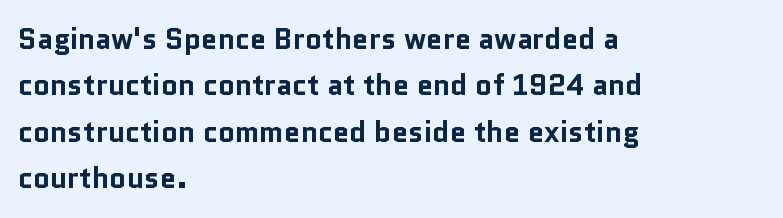
The image shows 29 px bold sans-serif type, upright; set left-aligned, normal line spacing (1.6x), normal letter spacing, not underlined; low stroke contrast and a medium x-height.
